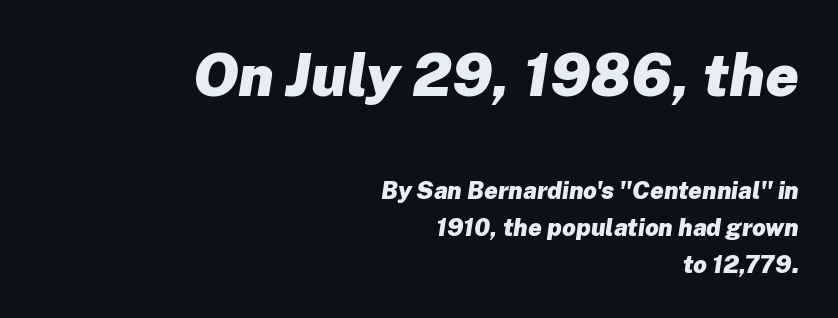
The image shows 59 px heavy type, italic (leaning right); set right-aligned, normal line spacing (1.53x), normal letter spacing, not underlined; the first (top) block is 2.46x larger; low stroke contrast and a medium x-height.
